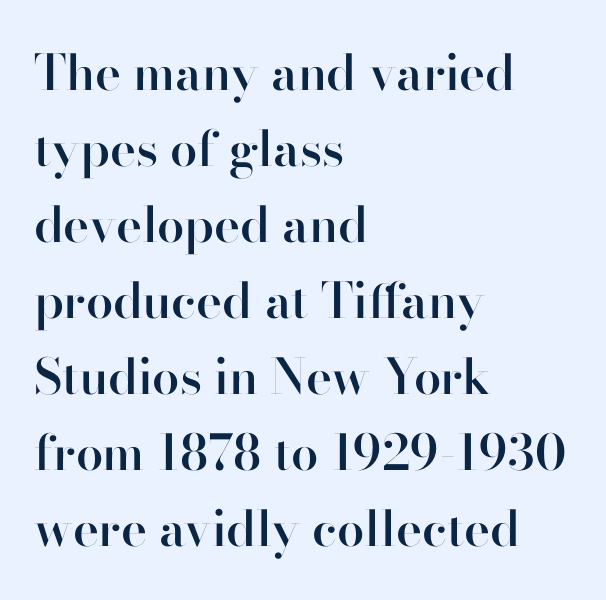
The image shows 49 px semibold sans-serif type, upright; set left-aligned, normal line spacing (1.55x), normal letter spacing, not underlined; high stroke contrast and a small x-height.
